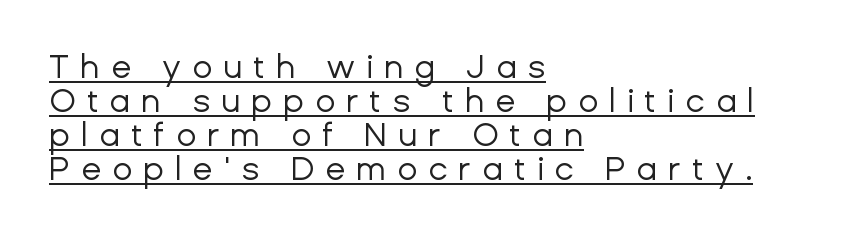
Beneath each row of characters lies a ruled line. Compared with typical body copy, the letter spacing here is much looser. The typeface chosen for these lines omits serifs. Cramped leading. Designer's note — italics off, roman on. The cut favours lightness, reaching ordinary text weight at its darkest.
